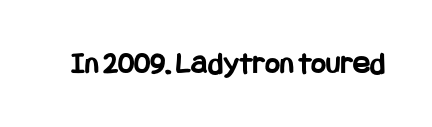
Honestly, there is no underline to notice here at all. Each letter's strokes conclude bluntly, with no projecting serifs. The type sits square on the baseline with zero lean. Words appear dense and cohesive because spacing is normal. Summary of weight: heavy, a full bold.
